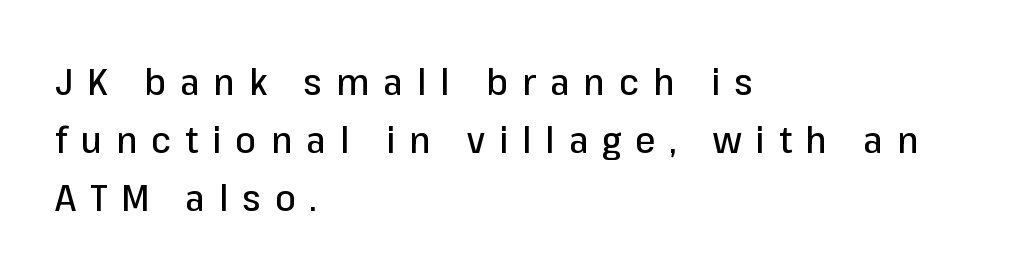
{"serif": "no", "italic": "no", "width": "normal", "stroke_contrast": "low", "x_height": "medium", "monospaced": "no", "underline": "no", "align": "left", "line_spacing": "normal", "line_spacing_ratio": 1.57, "letter_spacing": "wide", "letter_spacing_em": 0.38, "glyph_px": 37}
